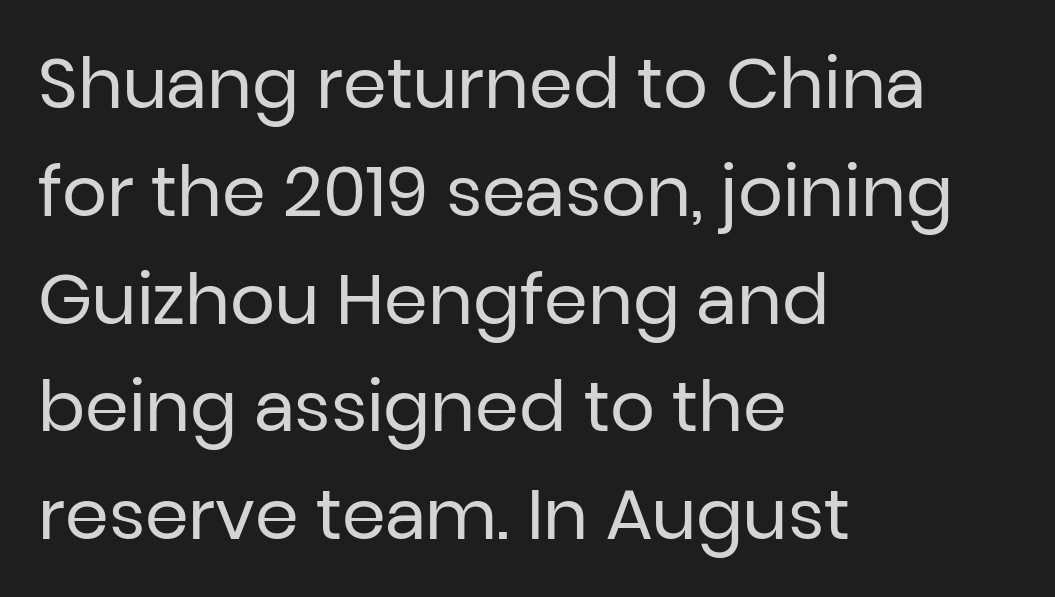
{"serif": "no", "italic": "no", "bold": "no", "weight": "regular", "width": "normal", "stroke_contrast": "low", "x_height": "medium", "monospaced": "no", "underline": "no", "align": "left", "line_spacing": "normal", "line_spacing_ratio": 1.54, "letter_spacing": "normal", "letter_spacing_em": 0.0, "glyph_px": 70}
